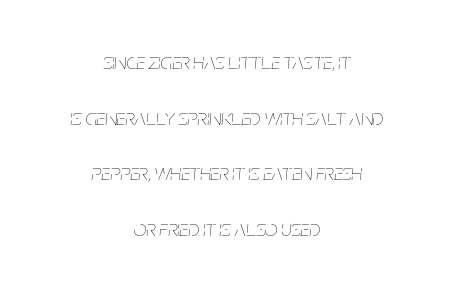
Does the lettering tilt? It does — this is italic. Descender tails drop into unmarked territory. Loosely led — the rows are spread out. The typesetting does not lean heavy: it is not bold. These lines stack symmetrically, like a column narrowing and widening about its center. Inter-character spacing is left at the font's built-in metrics.
